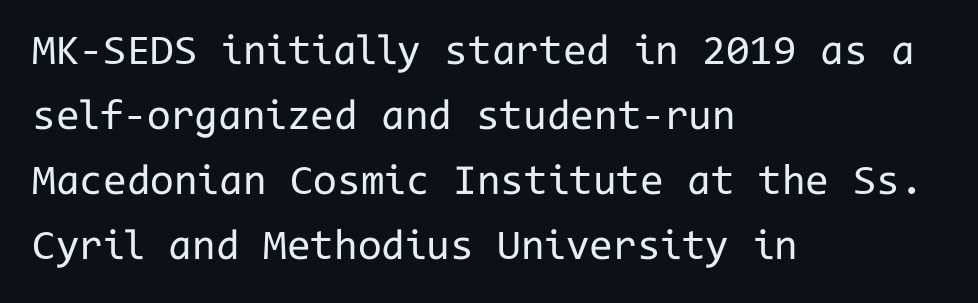
{"serif": "no", "italic": "no", "bold": "no", "weight": "regular", "width": "normal", "stroke_contrast": "low", "x_height": "medium", "monospaced": "yes", "underline": "no", "align": "left", "line_spacing": "normal", "line_spacing_ratio": 1.51, "letter_spacing": "normal", "letter_spacing_em": 0.0, "glyph_px": 43}
